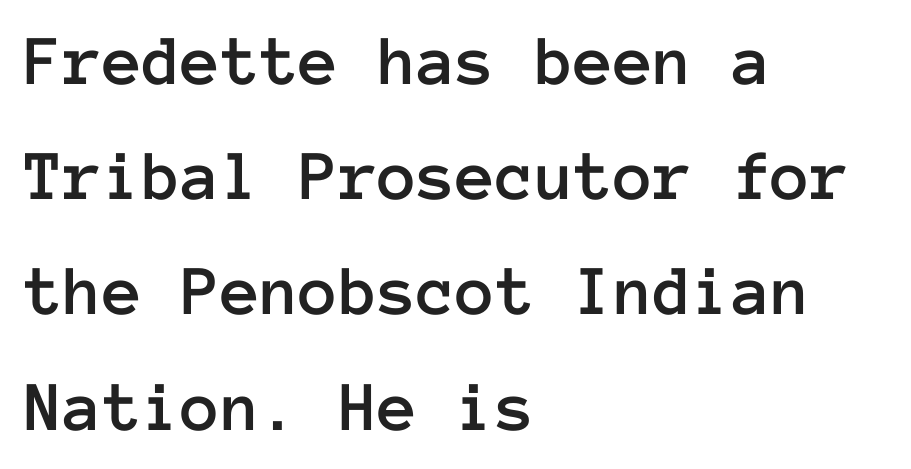
Q: Is the text italic (slanted)? A: No, it is upright.
Q: Is the text underlined? A: No.
Q: How is the paragraph aligned? A: Left-aligned.
Q: Is the spacing between letters normal or unusually wide? A: Normal.
Q: Is the spacing between lines tight, normal or loose? A: Normal.
Q: Width (condensed, normal, or wide)? A: Normal.
Q: Stroke contrast? A: Low.
Q: x-height? A: Medium.
Q: Monospaced? A: Yes.
